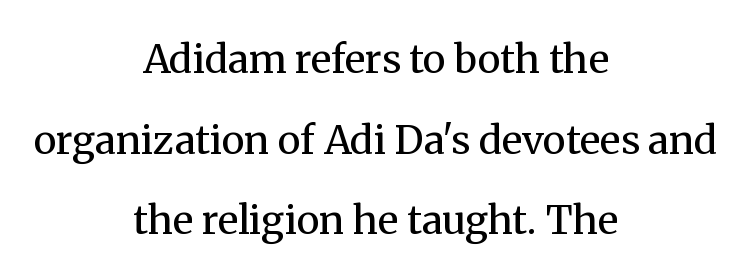
{"serif": "yes", "italic": "no", "bold": "no", "weight": "regular", "width": "normal", "stroke_contrast": "medium", "x_height": "medium", "monospaced": "no", "underline": "no", "align": "center", "line_spacing": "loose", "line_spacing_ratio": 2.07, "letter_spacing": "normal", "letter_spacing_em": 0.0, "glyph_px": 39}
